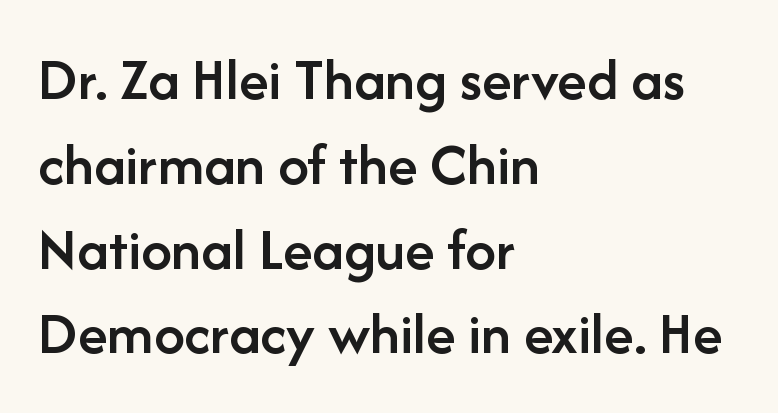
{"serif": "no", "italic": "no", "bold": "semi", "weight": "semibold", "width": "normal", "stroke_contrast": "low", "x_height": "medium", "monospaced": "no", "underline": "no", "align": "left", "line_spacing": "normal", "line_spacing_ratio": 1.39, "letter_spacing": "normal", "letter_spacing_em": 0.0, "glyph_px": 61}
